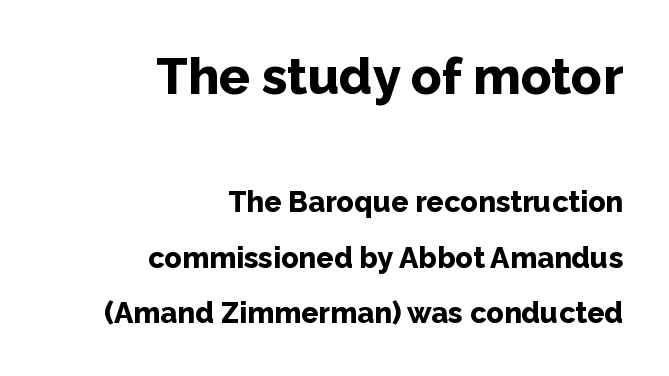
{"serif": "no", "italic": "no", "bold": "yes", "weight": "bold", "width": "normal", "stroke_contrast": "low", "x_height": "medium", "monospaced": "no", "underline": "no", "align": "right", "line_spacing": "loose", "line_spacing_ratio": 1.91, "letter_spacing": "normal", "letter_spacing_em": 0.0, "larger_block": "first", "size_ratio": 1.76, "glyph_px": 51}
